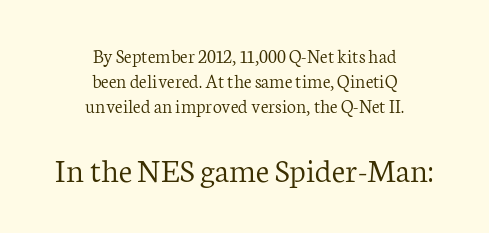
It's the straight-up-and-down kind of type. These lines stack symmetrically, like a column narrowing and widening about its center. Each letter keeps its own natural width here, so spacing adapts to shape. The letters look calm and open, with moderate or lighter stems.
